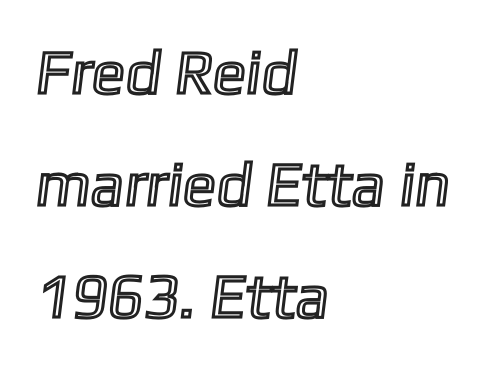
The image shows 62 px text type; set left-aligned, line spacing 1.81x, normal letter spacing, not underlined; a medium x-height.
